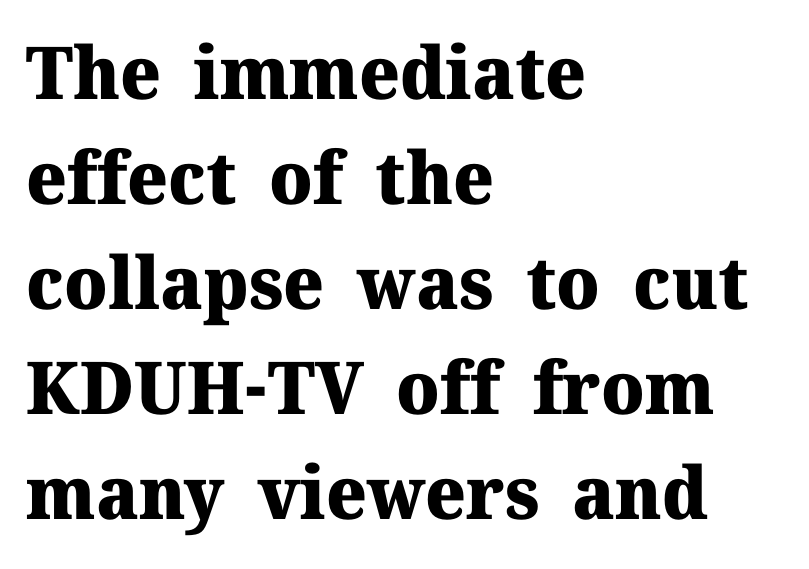
{"serif": "yes", "italic": "no", "bold": "yes", "weight": "heavy", "width": "normal", "stroke_contrast": "medium", "x_height": "medium", "monospaced": "no", "underline": "no", "align": "left", "line_spacing": "normal", "line_spacing_ratio": 1.44, "letter_spacing": "normal", "letter_spacing_em": 0.0, "glyph_px": 73}
